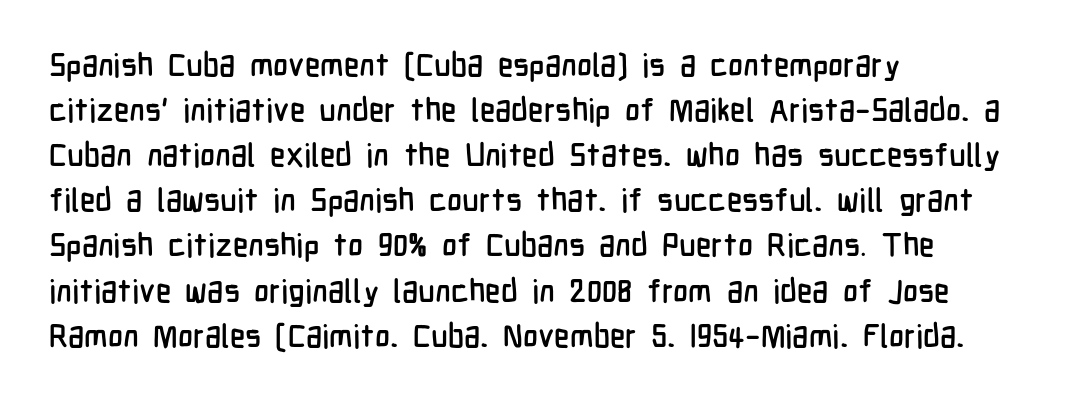
Q: Is the text italic (slanted)? A: No, it is upright.
Q: Is the typeface a serif or a sans-serif typeface? A: Sans-serif.
Q: Is the text underlined? A: No.
Q: How is the paragraph aligned? A: Left-aligned.
Q: Is the spacing between letters normal or unusually wide? A: Normal.
Q: Is the spacing between lines tight, normal or loose? A: Normal.
Q: Width (condensed, normal, or wide)? A: Condensed.
Q: Stroke contrast? A: Low.
Q: x-height? A: Medium.
Q: Monospaced? A: No.
